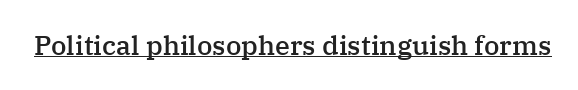
Q: Is the text bold? A: Semi-bold.
Q: Is the text italic (slanted)? A: No, it is upright.
Q: Is the text underlined? A: Yes.
Q: Is the spacing between letters normal or unusually wide? A: Normal.
